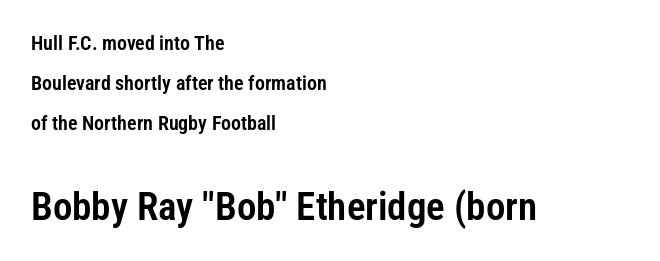
The image shows 39 px condensed sans-serif type, upright; set left-aligned, loose line spacing (2.01x), normal letter spacing, not underlined; the second (bottom) block is 1.95x larger; low stroke contrast and a medium x-height.
